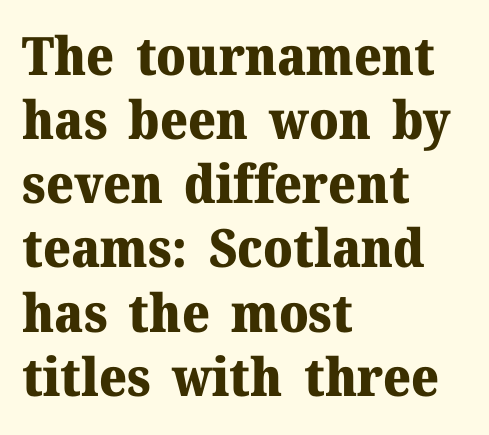
The image shows 53 px heavy serif type, upright; set left-aligned, line spacing 1.21x, normal letter spacing, not underlined; medium stroke contrast and a medium x-height.
